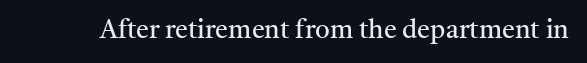
Q: Is the text bold? A: No.
Q: Is the text italic (slanted)? A: No, it is upright.
Q: Is the text underlined? A: No.
Q: Is the spacing between letters normal or unusually wide? A: Normal.
